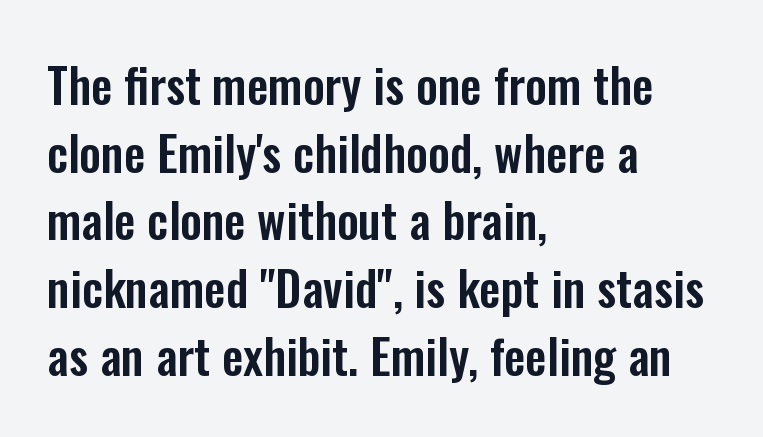
Letterform terminals end flat and unadorned throughout the passage. The type is set solid horizontally, with unmodified tracking. You could not count columns in this text — the font is proportionally spaced. Unmarked baselines from the first word to the last.
